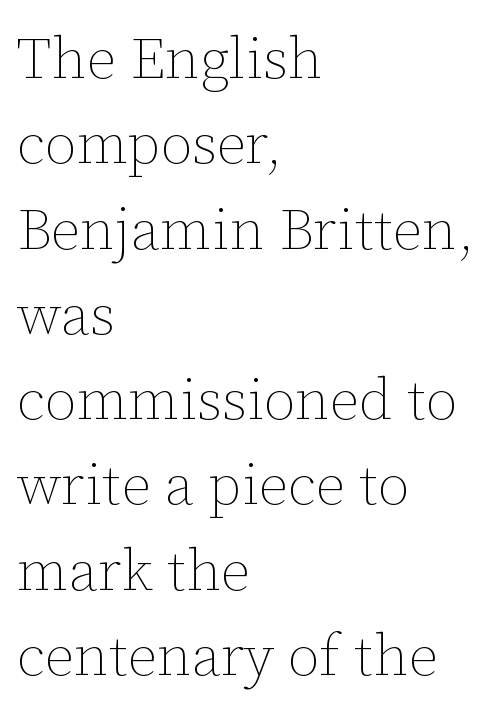
The image shows 58 px thin type, upright; set left-aligned, normal line spacing (1.47x), normal letter spacing, not underlined; low stroke contrast and a medium x-height.
